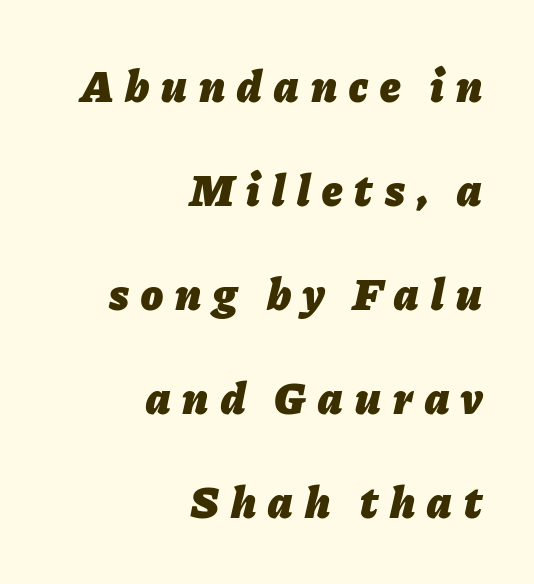
Proportional: the letters do not fall into vertical columns. Casual observation: everything's shoved over to the right. How are the letters spaced? Widely, with obvious added tracking. The text carries the slant typical of an italic or oblique font. The string is rendered with underlining switched off. If you measured baseline to baseline, you'd find a long distance.
